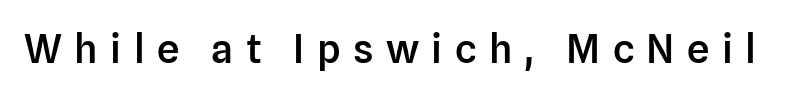
Q: Is the text bold? A: Semi-bold.
Q: Is the text italic (slanted)? A: No, it is upright.
Q: Is the typeface a serif or a sans-serif typeface? A: Sans-serif.
Q: Is the text underlined? A: No.
Q: Is the spacing between letters normal or unusually wide? A: Unusually wide.
Q: Width (condensed, normal, or wide)? A: Normal.
Q: Stroke contrast? A: Low.
Q: x-height? A: Medium.
Q: Monospaced? A: No.
